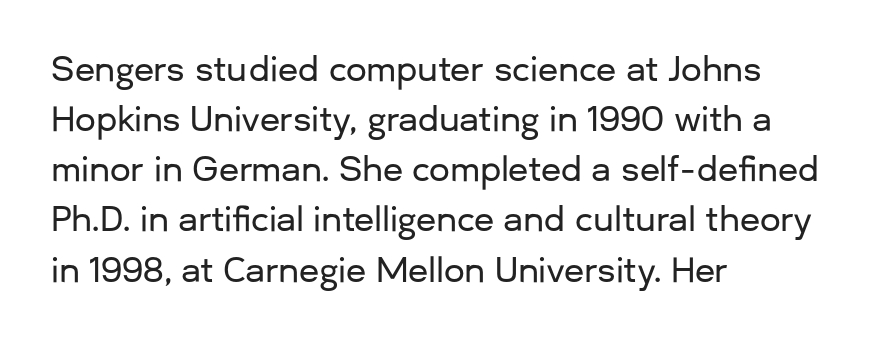
The image shows 33 px sans-serif type, upright; set left-aligned, normal line spacing (1.52x), normal letter spacing, not underlined; low stroke contrast and a medium x-height.
